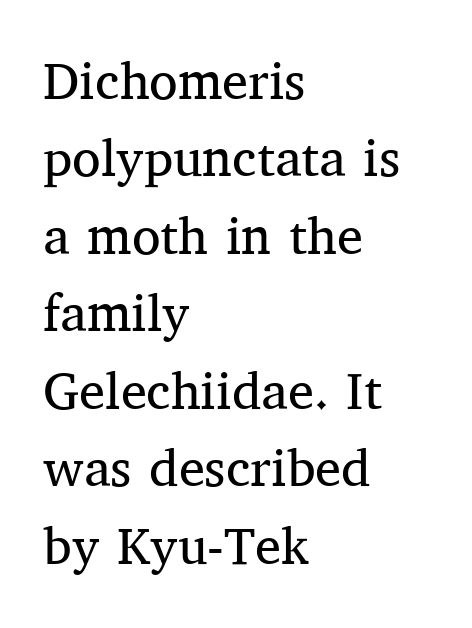
{"serif": "yes", "italic": "no", "bold": "no", "weight": "regular", "width": "normal", "stroke_contrast": "medium", "x_height": "medium", "monospaced": "no", "underline": "no", "align": "left", "line_spacing": "normal", "line_spacing_ratio": 1.49, "letter_spacing": "normal", "letter_spacing_em": 0.0, "glyph_px": 52}
